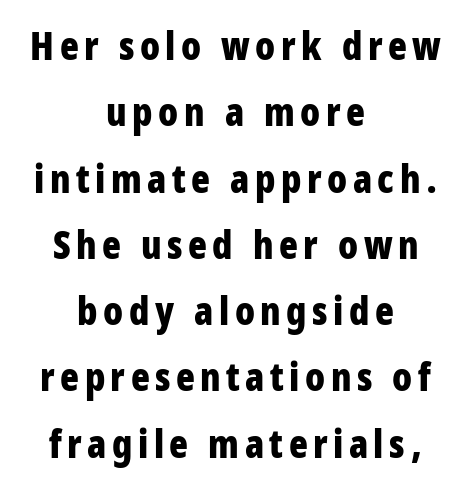
{"serif": "no", "italic": "no", "bold": "yes", "weight": "bold", "width": "condensed", "stroke_contrast": "low", "x_height": "large", "monospaced": "no", "underline": "no", "align": "center", "line_spacing": "normal", "line_spacing_ratio": 1.7, "glyph_px": 39}
